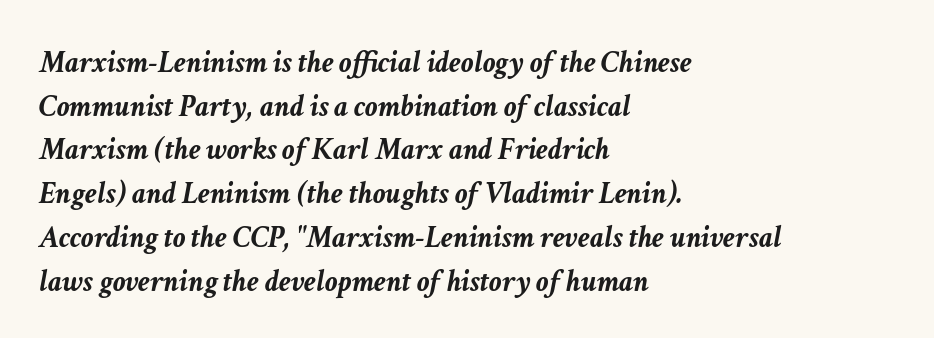
This block has exactly the height ordinary leading produces. Posture: slanted. Students, note that the glyphs here touch the page at normal intervals. Short and long lines alike share a common starting point at left. Caption: bold face, heavy strokes.
